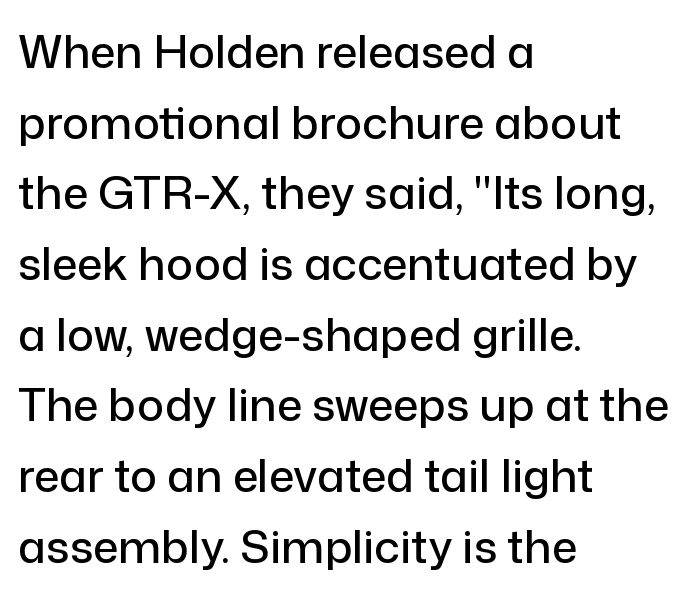
The lines in this sample share a left origin and differ only in where they stop. Descender tails drop into unmarked territory. The line texture is even and compact thanks to regular tracking. Regarding serifs, this sample does without them. Honestly, the row spacing looks completely unremarkable.
